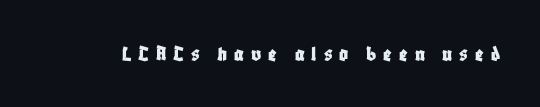
{"italic": "no", "underline": "no", "letter_spacing": "wide", "letter_spacing_em": 0.32, "glyph_px": 22}
